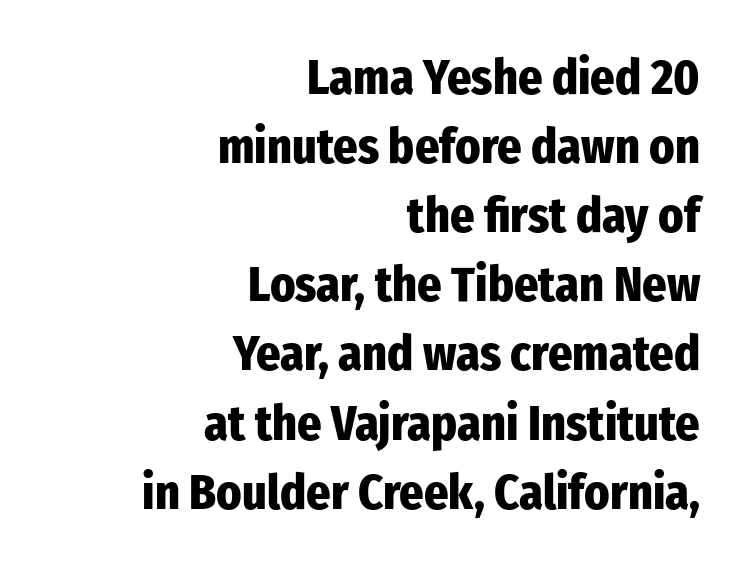
Q: Is the text bold? A: Yes.
Q: Is the text italic (slanted)? A: No, it is upright.
Q: Is the typeface a serif or a sans-serif typeface? A: Sans-serif.
Q: Is the text underlined? A: No.
Q: How is the paragraph aligned? A: Right-aligned.
Q: Is the spacing between letters normal or unusually wide? A: Normal.
Q: Is the spacing between lines tight, normal or loose? A: Normal.
Q: Width (condensed, normal, or wide)? A: Condensed.
Q: Stroke contrast? A: Low.
Q: x-height? A: Medium.
Q: Monospaced? A: No.
